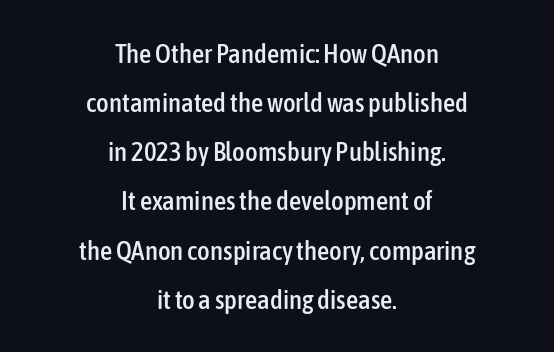
{"italic": "no", "underline": "no", "align": "center", "line_spacing_ratio": 1.82, "letter_spacing": "normal", "letter_spacing_em": 0.0, "glyph_px": 27}
